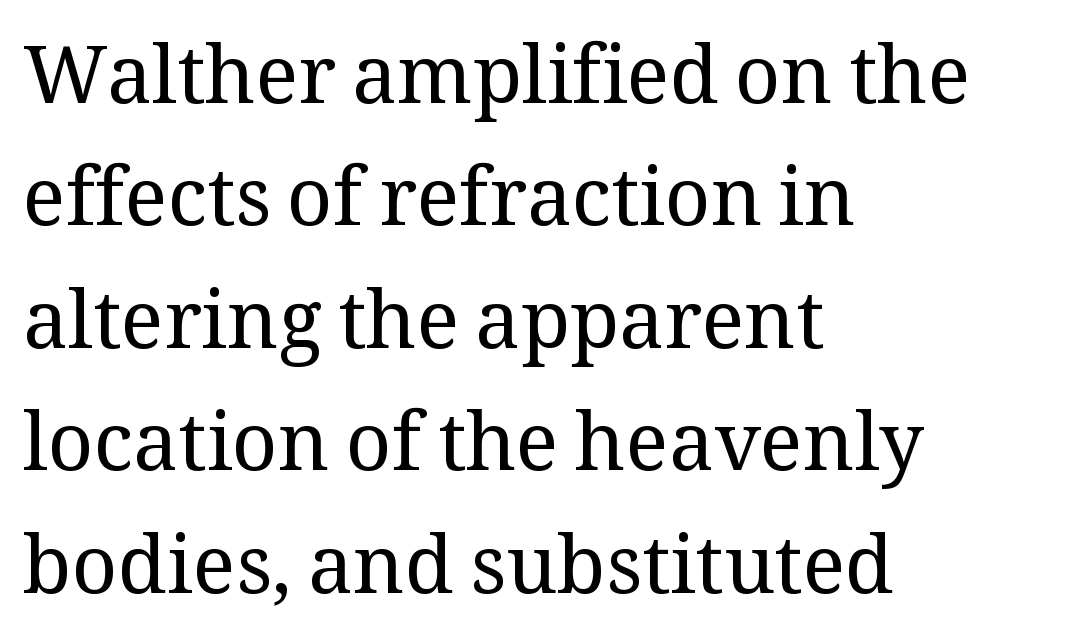
Posture: upright roman. Underline: absent. You could not count columns in this text — the font is proportionally spaced. Leftover space on each line is placed entirely after the last word. Think standard paragraph weight, or any step lighter than that. Notice how descenders clear the ascenders below comfortably — that's standard leading.
